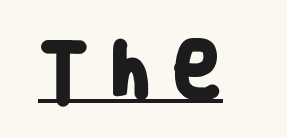
{"serif": "no", "bold": "yes", "weight": "heavy", "width": "condensed", "stroke_contrast": "low", "x_height": "large", "monospaced": "no", "underline": "yes", "letter_spacing": "wide", "letter_spacing_em": 0.33, "glyph_px": 61}
